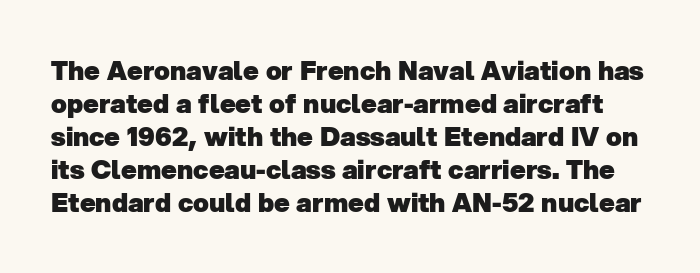
Descender tails drop into unmarked territory. Heft: maximum for text — a bold. Whoever set this chose a conventional vertical rhythm. Short note: letters normally spaced.
